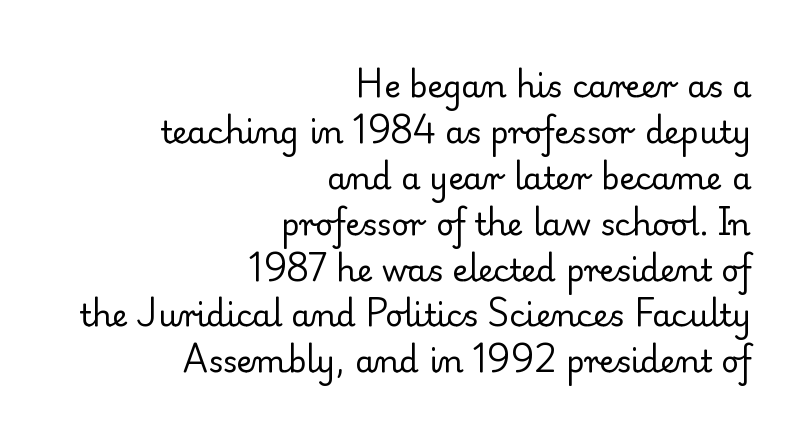
{"serif": "yes", "italic": "no", "bold": "no", "weight": "regular", "width": "normal", "stroke_contrast": "low", "x_height": "small", "monospaced": "no", "underline": "no", "align": "right", "line_spacing": "normal", "line_spacing_ratio": 1.48, "letter_spacing": "normal", "letter_spacing_em": 0.0, "glyph_px": 31}
